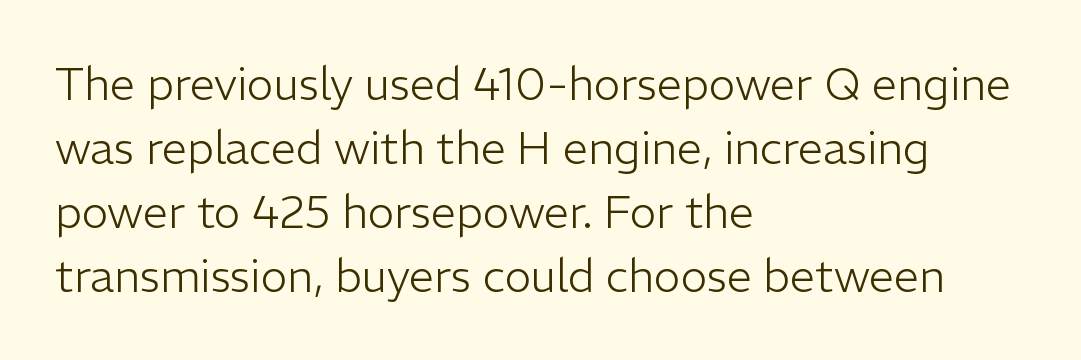
Q: Is the text bold? A: No.
Q: Is the text italic (slanted)? A: No, it is upright.
Q: Is the typeface a serif or a sans-serif typeface? A: Sans-serif.
Q: Is the text underlined? A: No.
Q: How is the paragraph aligned? A: Left-aligned.
Q: Is the spacing between letters normal or unusually wide? A: Normal.
Q: Is the spacing between lines tight, normal or loose? A: Normal.
Q: Width (condensed, normal, or wide)? A: Normal.
Q: Stroke contrast? A: Low.
Q: x-height? A: Medium.
Q: Monospaced? A: No.
